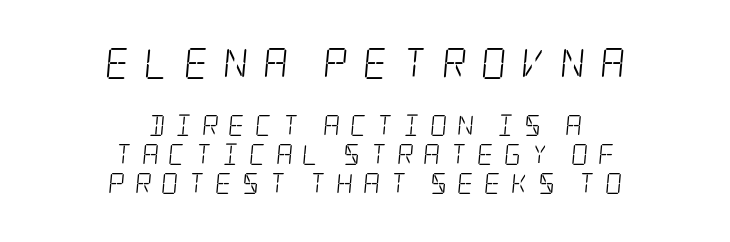
{"serif": "yes", "bold": "no", "weight": "light", "width": "condensed", "stroke_contrast": "low", "x_height": "large", "underline": "no", "align": "center", "line_spacing": "normal", "line_spacing_ratio": 1.37, "letter_spacing": "wide", "letter_spacing_em": 0.46, "larger_block": "first", "size_ratio": 1.48, "glyph_px": 31}
